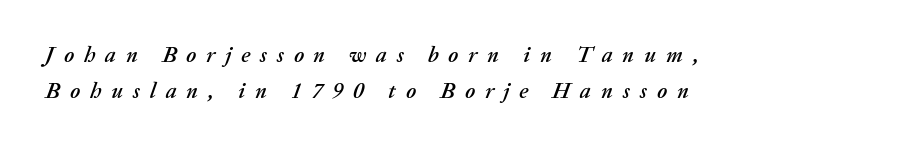
Characters follow at a spacing far wider than the type designer built in. Descenders hang freely into open space. Alignment: flush left. Rows of type keep a routine distance in the vertical direction. Is the type slanted? Yes — the strokes lean at a clear angle.
